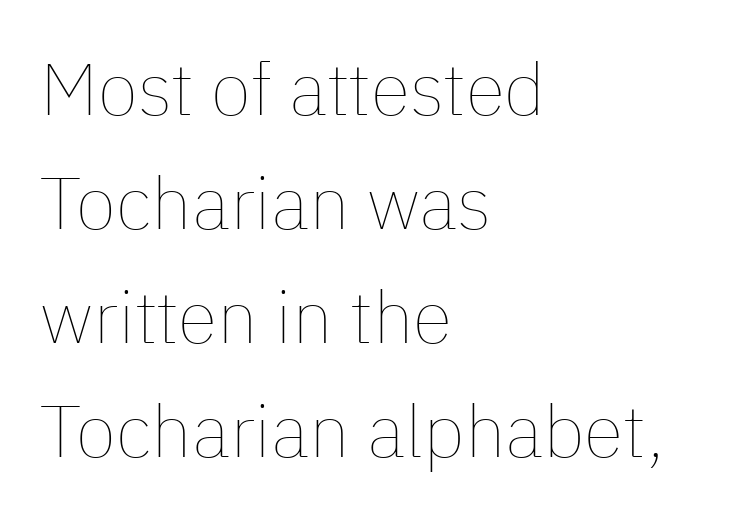
Q: Is the text bold? A: No.
Q: Is the text italic (slanted)? A: No, it is upright.
Q: Is the text underlined? A: No.
Q: How is the paragraph aligned? A: Left-aligned.
Q: Is the spacing between letters normal or unusually wide? A: Normal.
Q: Is the spacing between lines tight, normal or loose? A: Normal.
Q: Width (condensed, normal, or wide)? A: Normal.
Q: Stroke contrast? A: Low.
Q: x-height? A: Medium.
Q: Monospaced? A: No.
